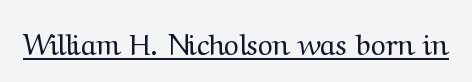
The font's upright variant was chosen for this text. Does a line run under the words? Yes, clearly. Little horizontal feet cap the strokes, marking this as serif type. Varying glyph widths throughout — classic text-font behaviour. How are the letters spaced? Ordinarily, with no added tracking.
